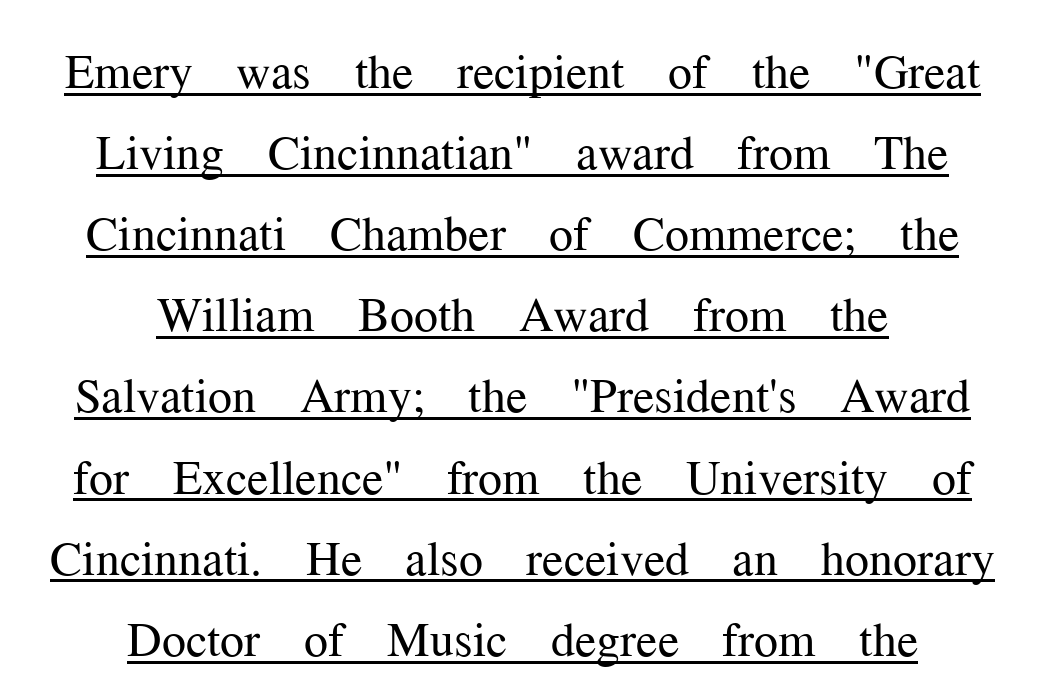
The image shows 48 px regular-weight serif type, upright; set centered, normal line spacing (1.69x), normal letter spacing, underlined; medium stroke contrast and a medium x-height.
